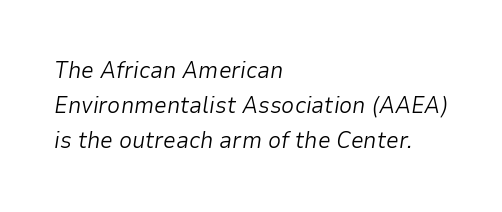
Looking at the ascenders, they clearly lean. A typesetter would call this leading conventional body-copy spacing. Words float on clear page, feet unadorned. Short note: letters normally spaced.
